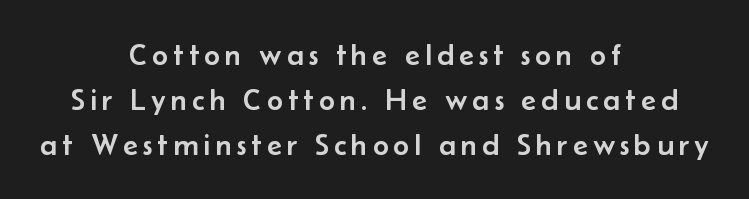
To sum up the face: it is a sans, with no serifs. Layout note: lines centered. The rendering uses a moderate line-height, typical for paragraphs. A typesetter would call this proportional, since set widths differ per character. Bare-footed words on every line.
